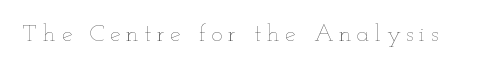
Letters rest on an invisible, unmarked baseline. Think standard paragraph weight, or any step lighter than that. Does the lettering tilt? It doesn't — this is upright. Words appear elongated and porous because spacing is wide.
